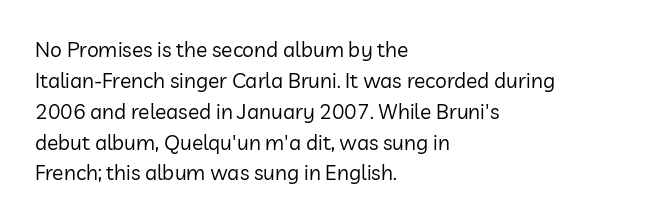
If you drew a line through each stem, it would be perfectly vertical. Leftover space on each line is placed entirely after the last word. The vertical gap from one line to the next is medium. The specimen omits any rule beneath the text block's lines.
